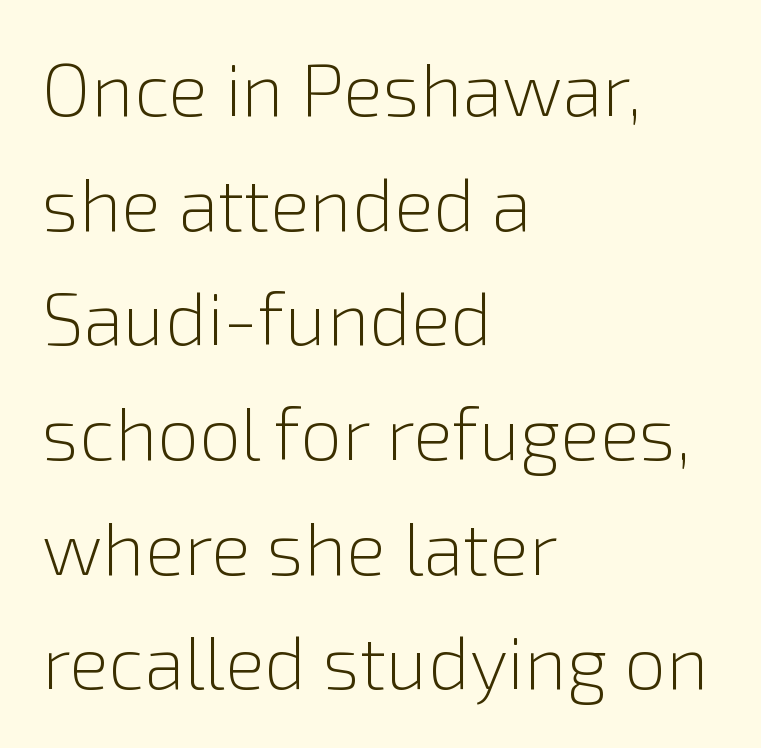
To sum up the face: it is a sans, with no serifs. Students, note that the glyphs here touch the page at normal intervals. The letters stand straight up with perfectly vertical stems. Plain, unruled lines of type.
